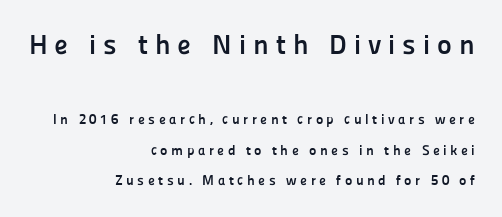
The image shows 28 px semibold sans-serif type, upright; set right-aligned, loose line spacing (2.18x), unusually wide letter spacing (+0.25 em), not underlined; the first (top) block is 2.0x larger; low stroke contrast and a medium x-height.
